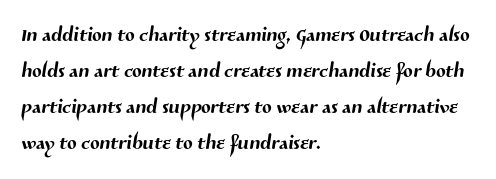
{"serif": "no", "width": "normal", "stroke_contrast": "medium", "x_height": "medium", "monospaced": "no", "underline": "no", "align": "left", "line_spacing": "normal", "line_spacing_ratio": 1.28, "letter_spacing": "normal", "letter_spacing_em": 0.0, "glyph_px": 28}
